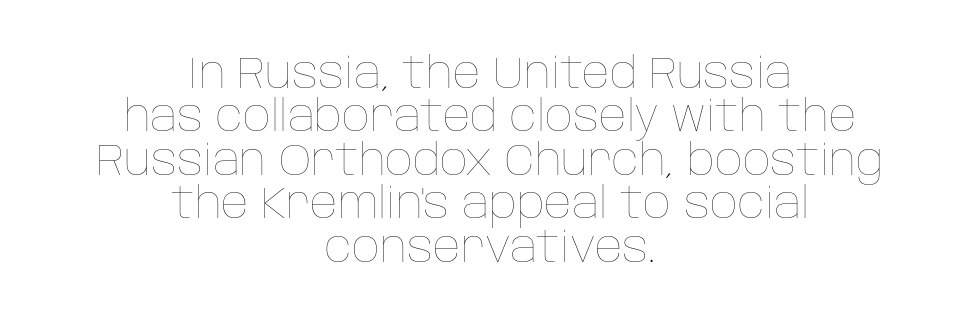
Designer's note — italics off, roman on. The string is rendered with underlining switched off. Varying glyph widths throughout — classic text-font behaviour. The lines in this sample share a center point and differ in where they start and stop. Inter-character spacing is left at the font's built-in metrics.
